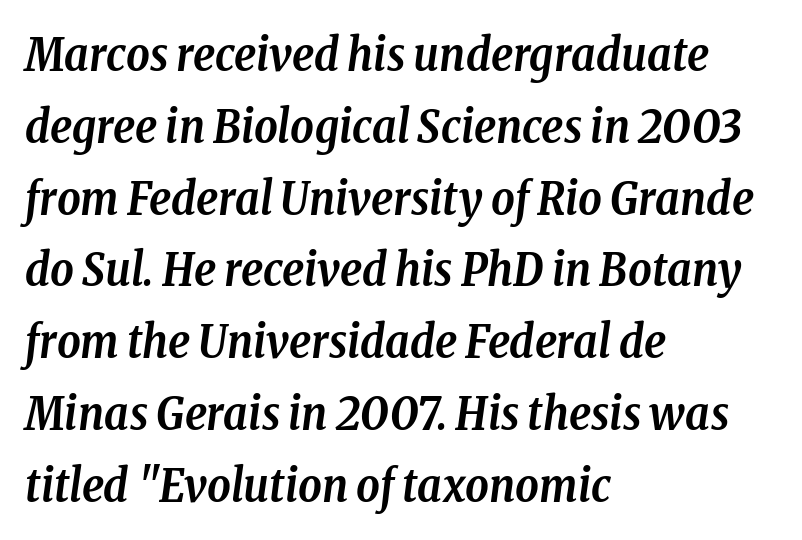
{"serif": "yes", "italic": "yes", "lean": "right", "slant_degrees": 8, "bold": "yes", "weight": "semibold", "width": "condensed", "stroke_contrast": "low", "x_height": "medium", "monospaced": "no", "underline": "no", "align": "left", "line_spacing": "normal", "line_spacing_ratio": 1.56, "letter_spacing": "normal", "letter_spacing_em": 0.0, "glyph_px": 46}
